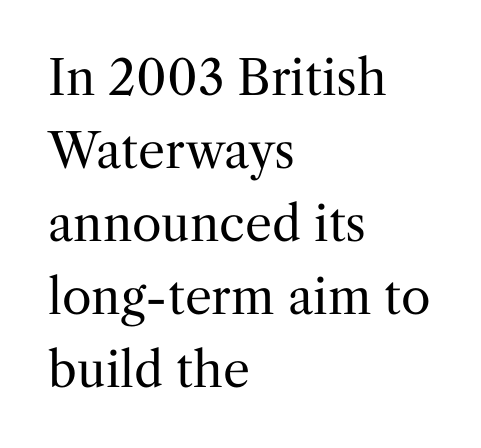
Nobody touched the tracking dial on this one. The axis of the letterforms is exactly vertical. Horizontal alignment here is leftward, the default for most running prose. Bare-footed words on every line.
